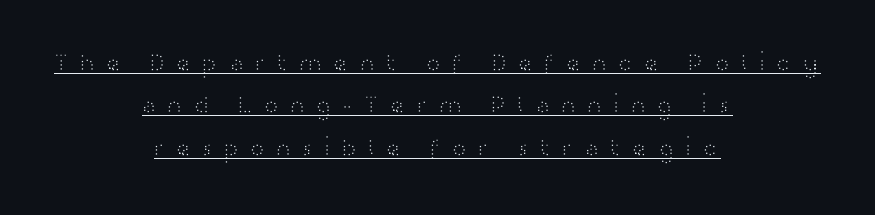
Compared with typical body copy, the letter spacing here is much looser. Compared with typical paragraphs, the rows here are spaced about the same. Emphasis is given by a line drawn under the lettering. This reads as an unemphasized weight, regular at the heaviest. A centered setting, common on invitations and titles, is used for this passage.
